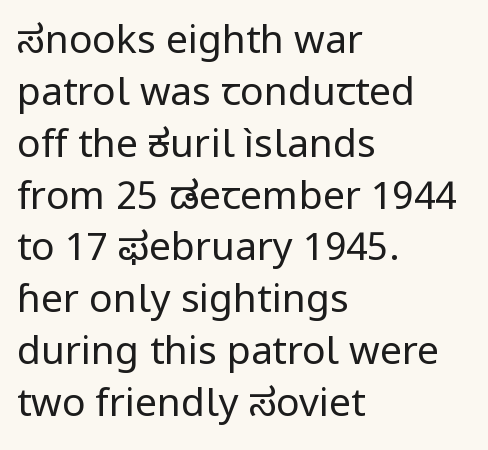
Q: Is the text bold? A: No.
Q: Is the text italic (slanted)? A: No, it is upright.
Q: Is the typeface a serif or a sans-serif typeface? A: Sans-serif.
Q: Is the text underlined? A: No.
Q: How is the paragraph aligned? A: Left-aligned.
Q: Is the spacing between letters normal or unusually wide? A: Normal.
Q: Is the spacing between lines tight, normal or loose? A: Normal.
Q: Width (condensed, normal, or wide)? A: Normal.
Q: Stroke contrast? A: Low.
Q: x-height? A: Medium.
Q: Monospaced? A: No.
